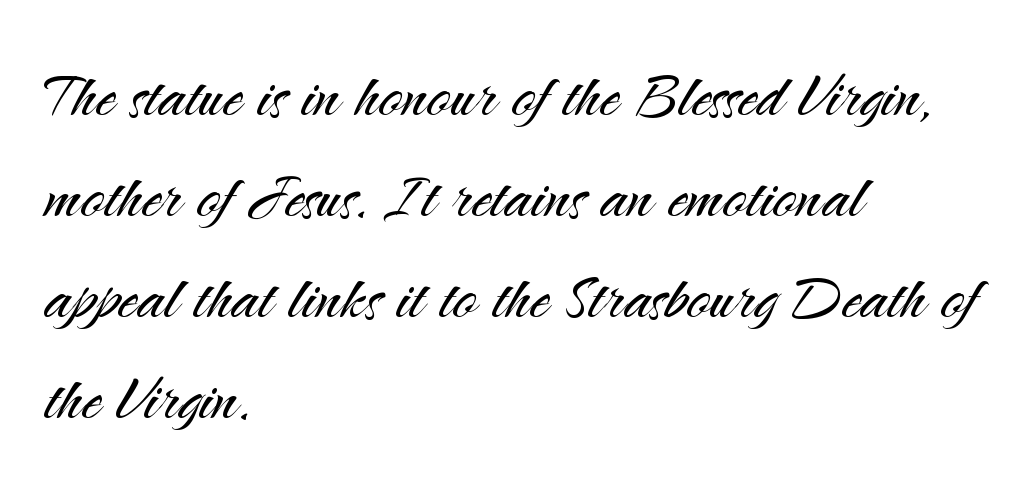
Bold? No — there's no thickening of the strokes. These lines keep a tight, regular rhythm from letter to letter. Has an underline been added? It has not. The typesetter chose a ragged-right arrangement here.
